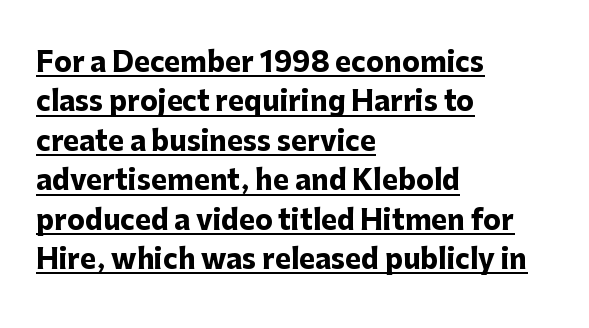
{"italic": "no", "bold": "yes", "underline": "yes", "align": "left", "line_spacing": "normal", "line_spacing_ratio": 1.46, "letter_spacing": "normal", "letter_spacing_em": 0.0, "glyph_px": 27}
